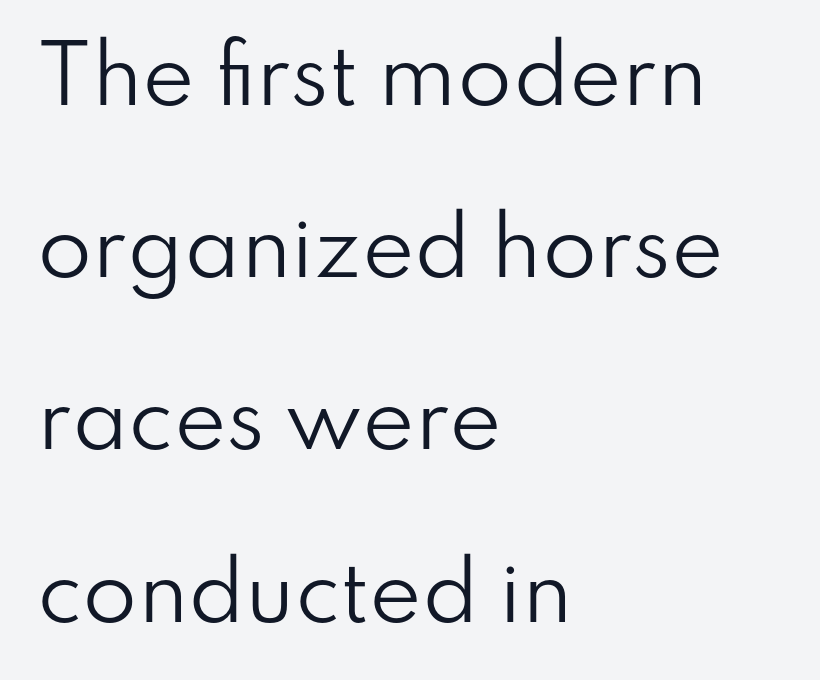
{"serif": "no", "italic": "no", "bold": "no", "weight": "regular", "width": "normal", "stroke_contrast": "low", "x_height": "small", "monospaced": "no", "underline": "no", "align": "left", "line_spacing": "loose", "line_spacing_ratio": 2.18, "letter_spacing": "normal", "letter_spacing_em": 0.0, "glyph_px": 79}
